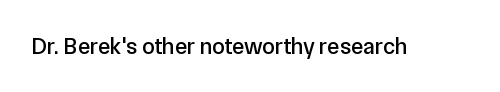
Q: Is the text italic (slanted)? A: No, it is upright.
Q: Is the text underlined? A: No.
Q: Is the spacing between letters normal or unusually wide? A: Normal.
